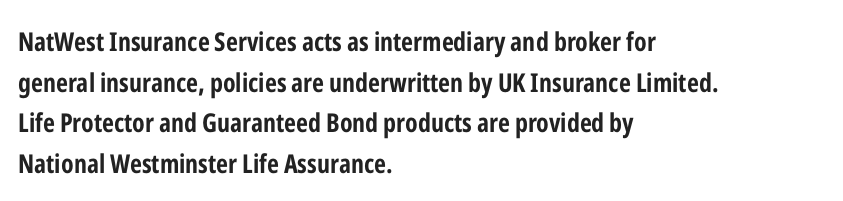
Students, note that the glyphs here touch the page at normal intervals. Lines of text with bare space underneath. Short and long lines alike share a common starting point at left. The font's upright variant was chosen for this text.
